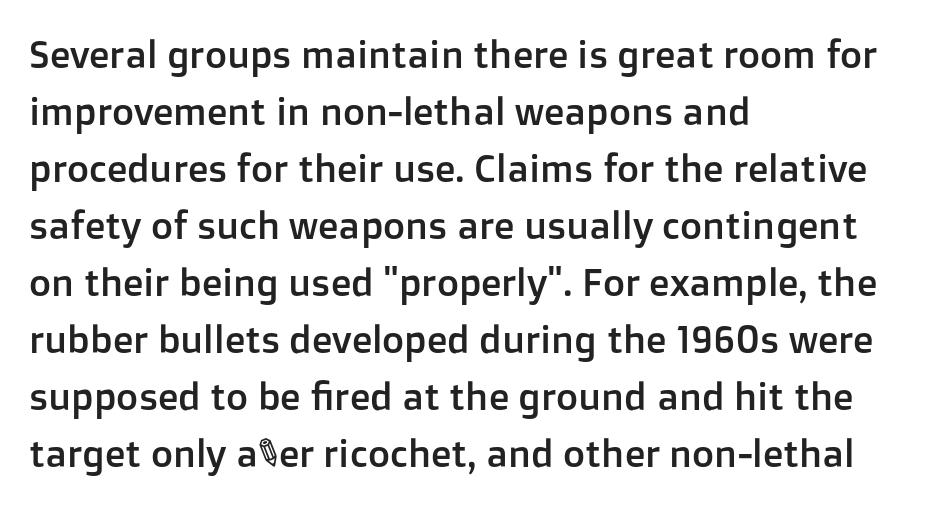
Q: Is the text italic (slanted)? A: No, it is upright.
Q: Is the typeface a serif or a sans-serif typeface? A: Sans-serif.
Q: Is the text underlined? A: No.
Q: How is the paragraph aligned? A: Left-aligned.
Q: Is the spacing between letters normal or unusually wide? A: Normal.
Q: Is the spacing between lines tight, normal or loose? A: Normal.
Q: Width (condensed, normal, or wide)? A: Normal.
Q: Stroke contrast? A: Low.
Q: x-height? A: Medium.
Q: Monospaced? A: No.
